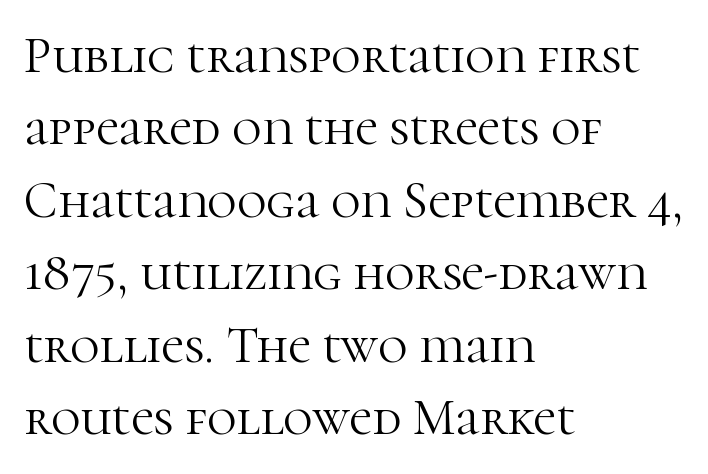
The image shows 51 px light serif type, upright; set left-aligned, normal line spacing (1.42x), normal letter spacing, not underlined; high stroke contrast and a medium x-height.
